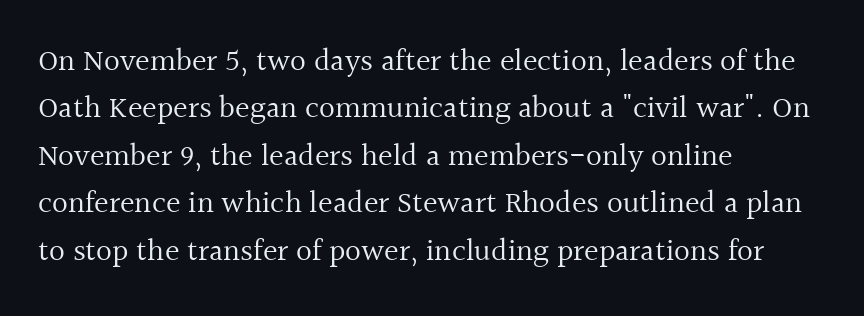
Q: Is the text bold? A: No.
Q: Is the text italic (slanted)? A: No, it is upright.
Q: Is the typeface a serif or a sans-serif typeface? A: Serif.
Q: Is the text underlined? A: No.
Q: How is the paragraph aligned? A: Left-aligned.
Q: Is the spacing between letters normal or unusually wide? A: Normal.
Q: Is the spacing between lines tight, normal or loose? A: Normal.
Q: Width (condensed, normal, or wide)? A: Normal.
Q: x-height? A: Medium.
Q: Monospaced? A: No.
